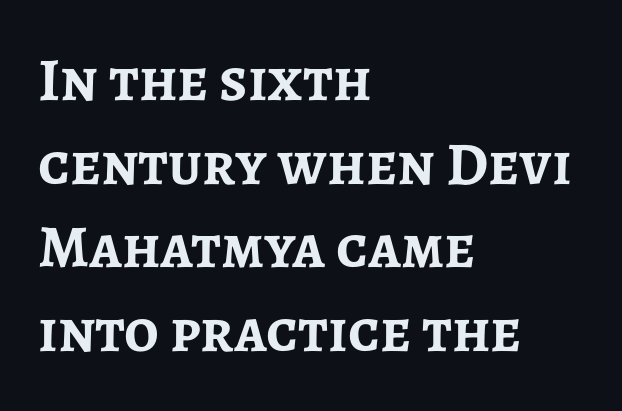
The letters advance in unequal steps, a hallmark of proportional type. Serifs: no, the terminals of the letterforms are clean. Posture: vertical. The lines are quadded left. Clear beneath every line of the passage.
